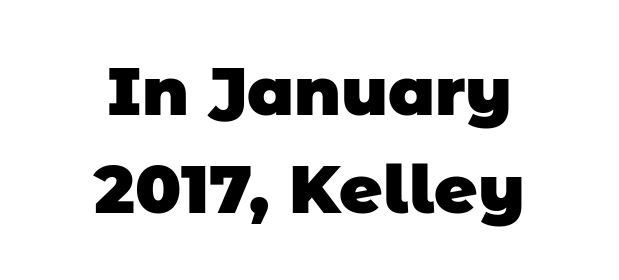
You could call the tracking neutral — neither tight nor loose. A typesetter would call this proportional, since set widths differ per character. What kind of face is this? One without serifs — a sans. Each row of text sits above clean, open space.
